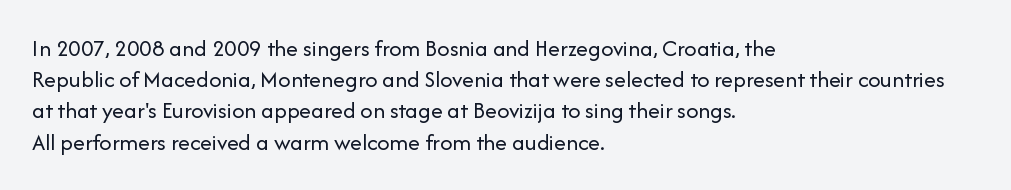
Q: Is the text bold? A: No.
Q: Is the text italic (slanted)? A: No, it is upright.
Q: Is the text underlined? A: No.
Q: How is the paragraph aligned? A: Left-aligned.
Q: Is the spacing between letters normal or unusually wide? A: Normal.
Q: Is the spacing between lines tight, normal or loose? A: Normal.
